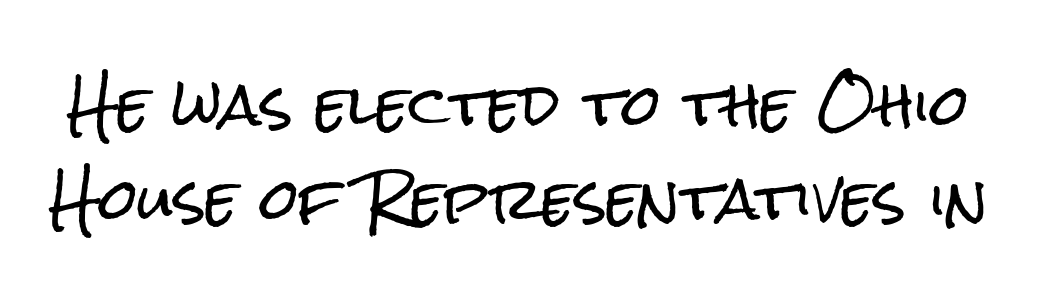
{"serif": "no", "italic": "no", "width": "condensed", "stroke_contrast": "low", "x_height": "medium", "monospaced": "no", "underline": "no", "line_spacing": "normal", "line_spacing_ratio": 1.67, "letter_spacing": "normal", "letter_spacing_em": 0.0, "glyph_px": 56}
